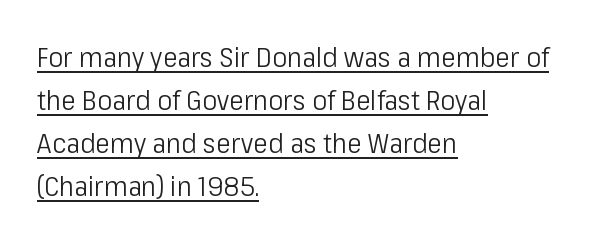
Stems here are at most as thick as an everyday book face. Reading down the block, your eye returns to a fixed left position each line. A typesetter would call this proportional, since set widths differ per character. Nope, no serifs anywhere on these letters.
